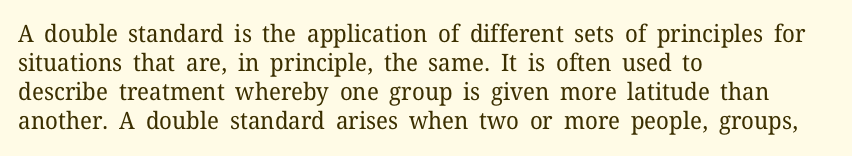
Q: Is the text bold? A: No.
Q: Is the text italic (slanted)? A: No, it is upright.
Q: Is the text underlined? A: No.
Q: How is the paragraph aligned? A: Left-aligned.
Q: Is the spacing between letters normal or unusually wide? A: Normal.
